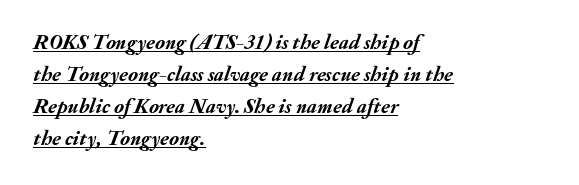
{"italic": "yes", "lean": "right", "slant_degrees": 20, "bold": "yes", "underline": "yes", "align": "left", "line_spacing": "normal", "line_spacing_ratio": 1.53, "letter_spacing": "normal", "letter_spacing_em": 0.0, "glyph_px": 21}
